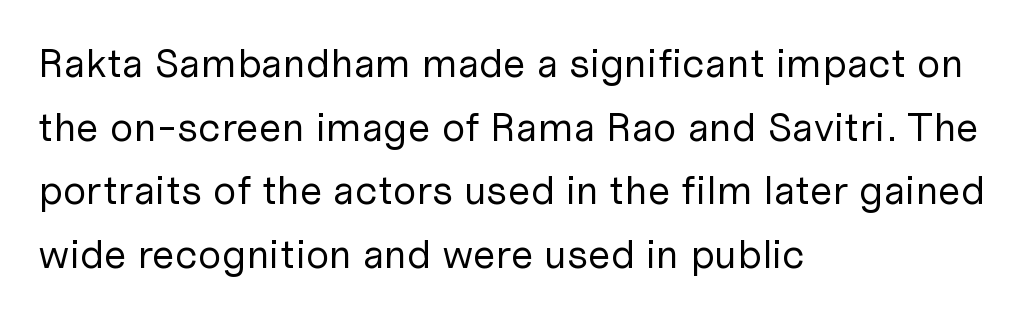
Posture: upright roman. Caption: standard tracking, unaltered. Classification — sans serif. Which margin do the lines hug? The left one — the right edge is uneven. Students, observe: this is what conventionally led text looks like.
